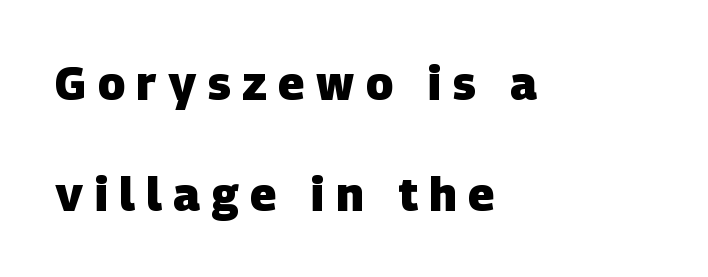
Q: Is the text bold? A: Yes.
Q: Is the typeface a serif or a sans-serif typeface? A: Sans-serif.
Q: Is the text underlined? A: No.
Q: How is the paragraph aligned? A: Left-aligned.
Q: Is the spacing between letters normal or unusually wide? A: Unusually wide.
Q: Is the spacing between lines tight, normal or loose? A: Loose.
Q: Width (condensed, normal, or wide)? A: Normal.
Q: Stroke contrast? A: Low.
Q: x-height? A: Large.
Q: Monospaced? A: No.
